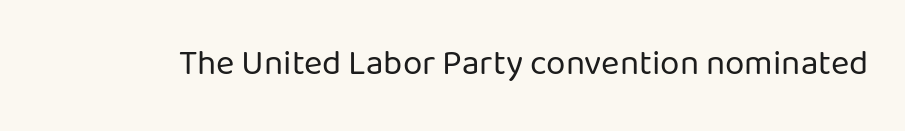
Q: Is the text bold? A: No.
Q: Is the text italic (slanted)? A: No, it is upright.
Q: Is the typeface a serif or a sans-serif typeface? A: Sans-serif.
Q: Is the text underlined? A: No.
Q: Is the spacing between letters normal or unusually wide? A: Normal.
Q: Width (condensed, normal, or wide)? A: Normal.
Q: Stroke contrast? A: Low.
Q: x-height? A: Medium.
Q: Monospaced? A: No.
